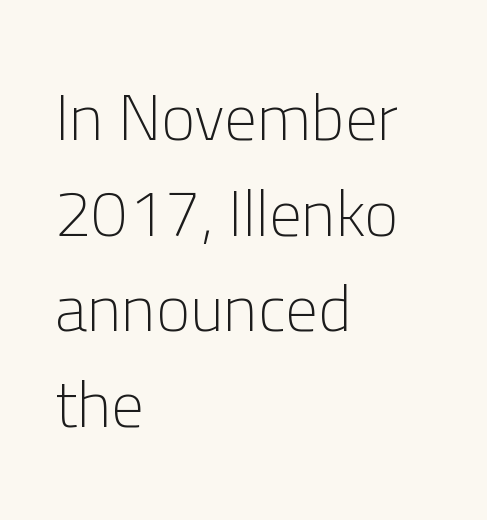
Vertical stems look standard width or narrower in stroke. The characters display no serif detailing; their extremities are plain. The text block is weighted toward the left margin, trailing off unevenly rightward. Descenders hang freely into open space. Line spacing here is normal.
